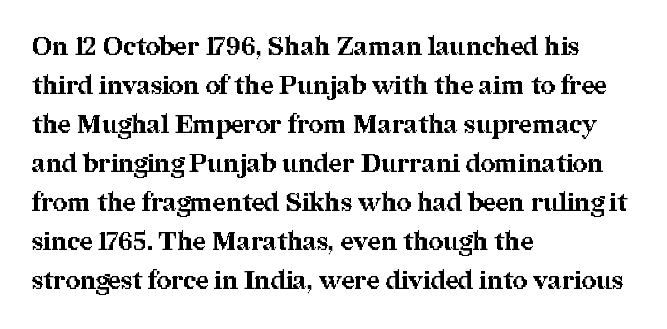
The image shows 25 px bold type, upright; set left-aligned, normal line spacing (1.56x), normal letter spacing, not underlined.
